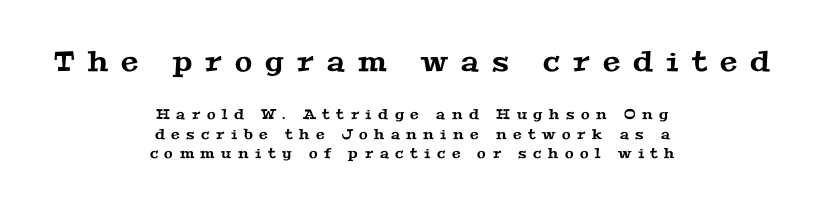
The image shows 28 px wide serif type; set centered, normal line spacing (1.41x), unusually wide letter spacing (+0.47 em), not underlined; the first (top) block is 2.0x larger; medium stroke contrast and a medium x-height.
